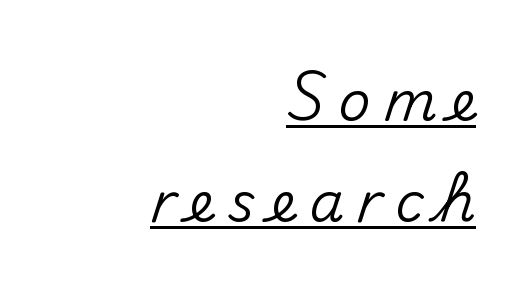
{"serif": "no", "width": "normal", "stroke_contrast": "medium", "x_height": "small", "monospaced": "no", "underline": "yes", "align": "right", "line_spacing_ratio": 1.84, "letter_spacing": "wide", "letter_spacing_em": 0.25, "glyph_px": 55}
